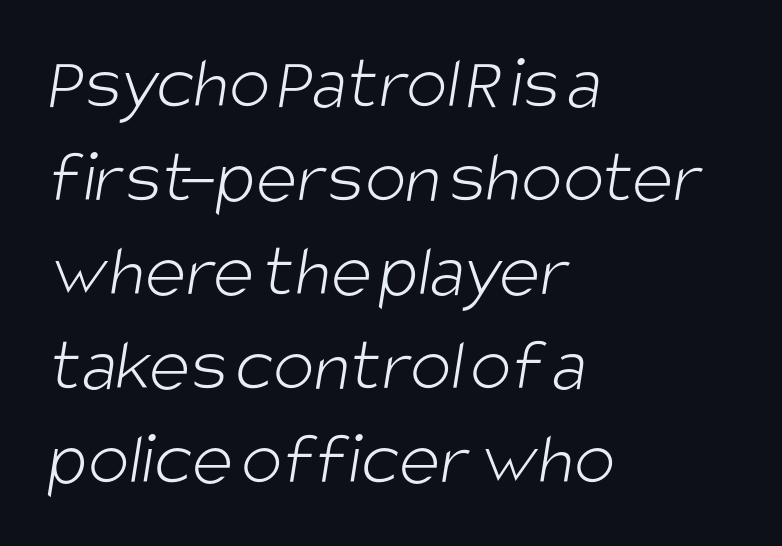
Think of a printed novel: that variable character pitch is what you see here. Examine the stroke ends and you'll find no serifs. Clear beneath every line of the passage. Does extra space separate the letters? No, they use regular spacing.
